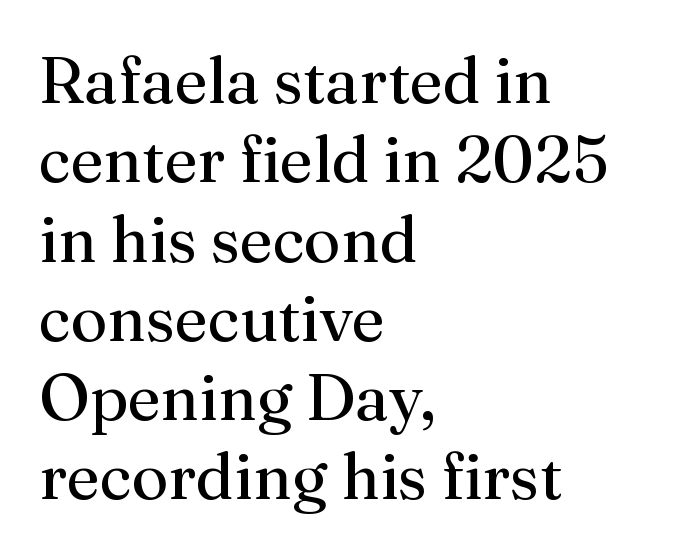
The image shows 65 px regular-weight serif type, upright; set left-aligned, line spacing 1.22x, normal letter spacing, not underlined; medium stroke contrast and a medium x-height.
